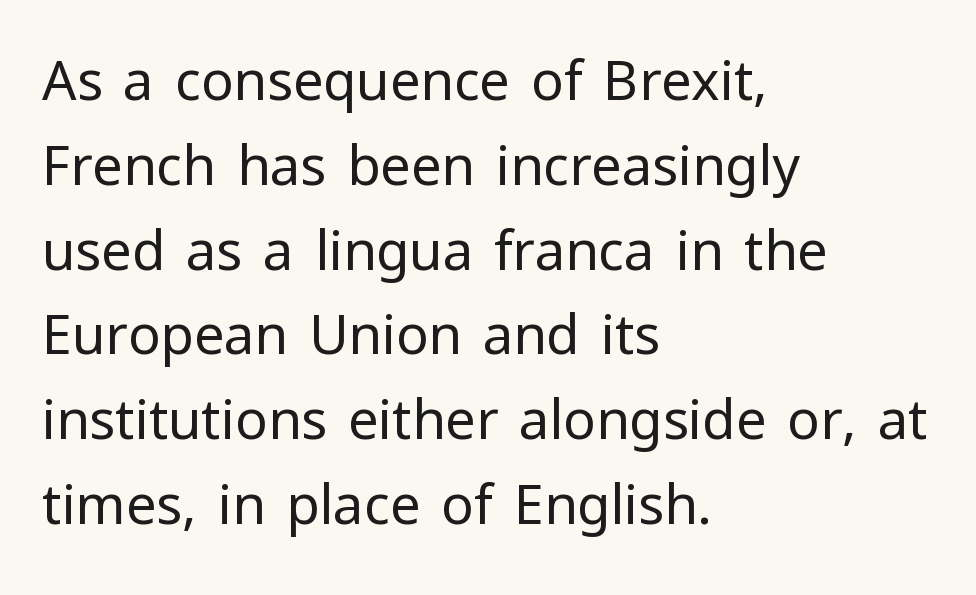
{"serif": "no", "italic": "no", "bold": "no", "weight": "regular", "width": "normal", "stroke_contrast": "low", "x_height": "medium", "monospaced": "no", "underline": "no", "align": "left", "line_spacing": "normal", "line_spacing_ratio": 1.57, "letter_spacing": "normal", "letter_spacing_em": 0.0, "glyph_px": 54}
